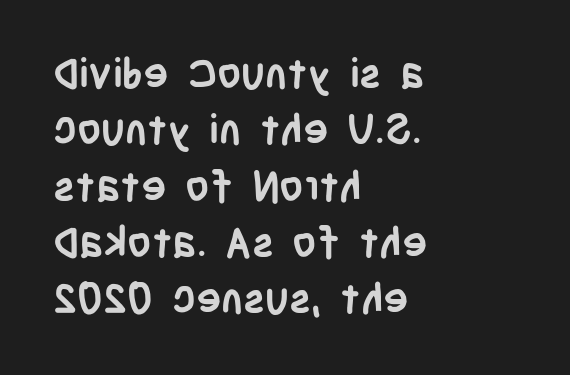
Q: Is the text bold? A: Yes.
Q: Is the text italic (slanted)? A: No, it is upright.
Q: Is the typeface a serif or a sans-serif typeface? A: Sans-serif.
Q: Is the text underlined? A: No.
Q: How is the paragraph aligned? A: Left-aligned.
Q: Is the spacing between letters normal or unusually wide? A: Normal.
Q: Is the spacing between lines tight, normal or loose? A: Normal.
Q: Width (condensed, normal, or wide)? A: Condensed.
Q: Stroke contrast? A: Low.
Q: x-height? A: Large.
Q: Monospaced? A: No.
